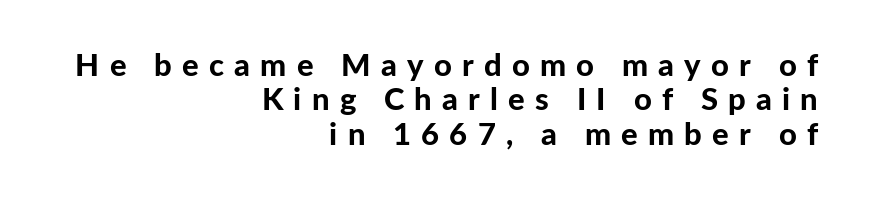
Whoever set this chose condensed vertical rhythm over breathing room. Quick note: underline off. The rag falls on the left side of this text block. The typeface chosen for these lines omits serifs. You could not count columns in this text — the font is proportionally spaced. A roman cut, with each character standing at attention.
